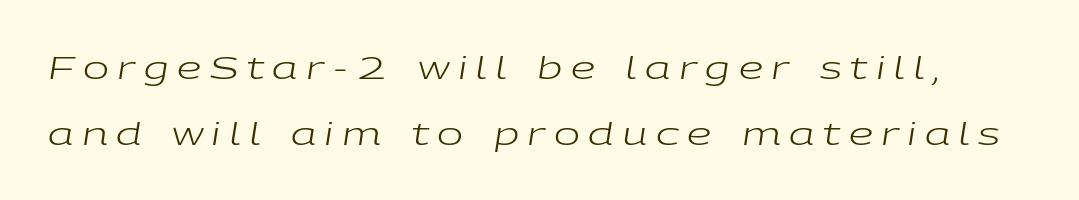
Q: Is the text bold? A: No.
Q: Is the text italic (slanted)? A: Yes, it leans right by about 9 degrees.
Q: Is the text underlined? A: No.
Q: Is the spacing between letters normal or unusually wide? A: Unusually wide.
Q: Is the spacing between lines tight, normal or loose? A: Loose.
Q: Width (condensed, normal, or wide)? A: Wide.
Q: Stroke contrast? A: Low.
Q: x-height? A: Medium.
Q: Monospaced? A: No.
